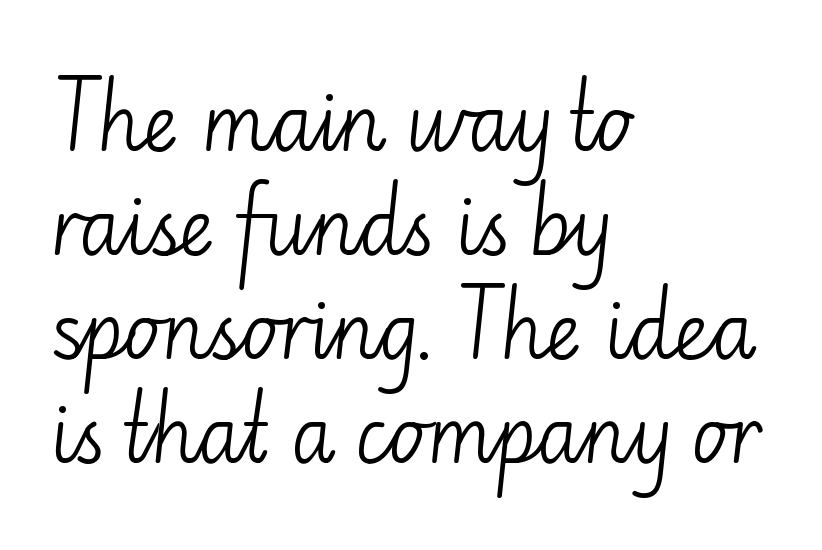
Q: Is the text bold? A: No.
Q: Is the text italic (slanted)? A: Yes.
Q: Is the typeface a serif or a sans-serif typeface? A: Sans-serif.
Q: Is the text underlined? A: No.
Q: How is the paragraph aligned? A: Left-aligned.
Q: Is the spacing between letters normal or unusually wide? A: Normal.
Q: Is the spacing between lines tight, normal or loose? A: Normal.
Q: Width (condensed, normal, or wide)? A: Normal.
Q: Stroke contrast? A: Low.
Q: x-height? A: Small.
Q: Monospaced? A: No.
